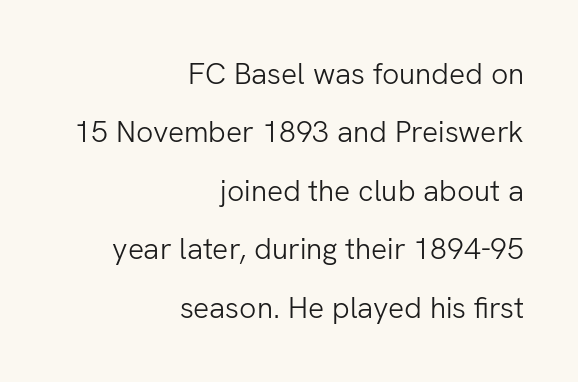
The lines are spread far apart with generous leading. The typeface has the unassuming heft of standard copy or less. A typesetter would call this proportional, since set widths differ per character. The strip under each line holds only bare page.
